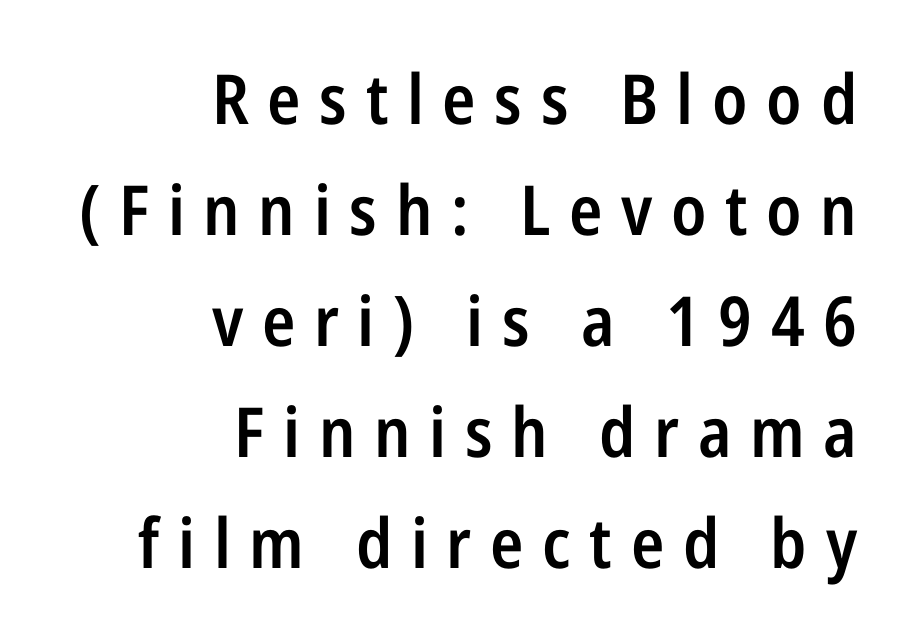
The image shows 69 px semibold, condensed sans-serif type, upright; set right-aligned, normal line spacing (1.61x), unusually wide letter spacing (+0.27 em), not underlined; low stroke contrast and a medium x-height.
